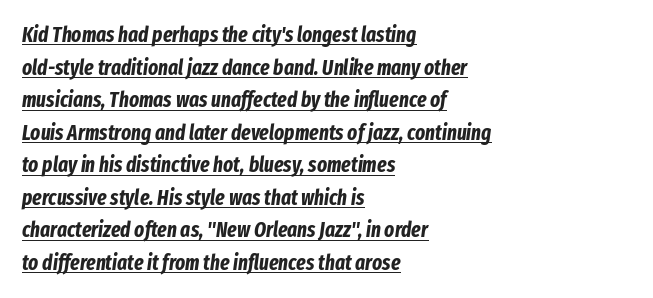
Q: Is the text bold? A: Yes.
Q: Is the text italic (slanted)? A: Yes, it leans right by about 8 degrees.
Q: Is the text underlined? A: Yes.
Q: How is the paragraph aligned? A: Left-aligned.
Q: Is the spacing between letters normal or unusually wide? A: Normal.
Q: Is the spacing between lines tight, normal or loose? A: Normal.
